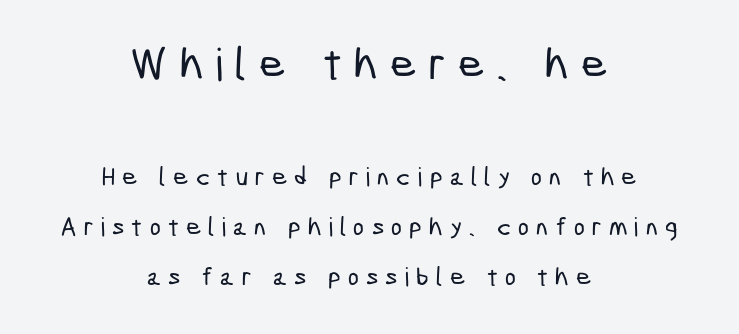
Notice the wide empty band between every row — that's loose leading. Tracking value appears strongly positive — letters spread wide. Caption: upper text group enlarged, lower text group reduced. The rendering positions every line midway between the sides. The passage shown is not underscored anywhere. The typeface chosen for these lines omits serifs.
